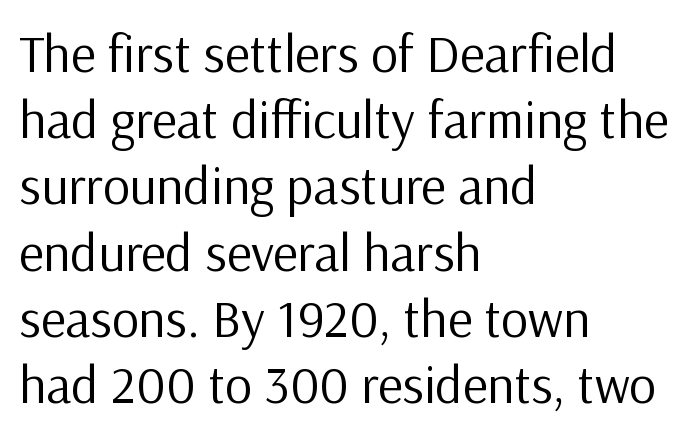
Q: Is the text bold? A: No.
Q: Is the text italic (slanted)? A: No, it is upright.
Q: Is the typeface a serif or a sans-serif typeface? A: Sans-serif.
Q: Is the text underlined? A: No.
Q: How is the paragraph aligned? A: Left-aligned.
Q: Is the spacing between letters normal or unusually wide? A: Normal.
Q: Is the spacing between lines tight, normal or loose? A: Normal.
Q: Width (condensed, normal, or wide)? A: Normal.
Q: Stroke contrast? A: Low.
Q: x-height? A: Medium.
Q: Monospaced? A: No.
